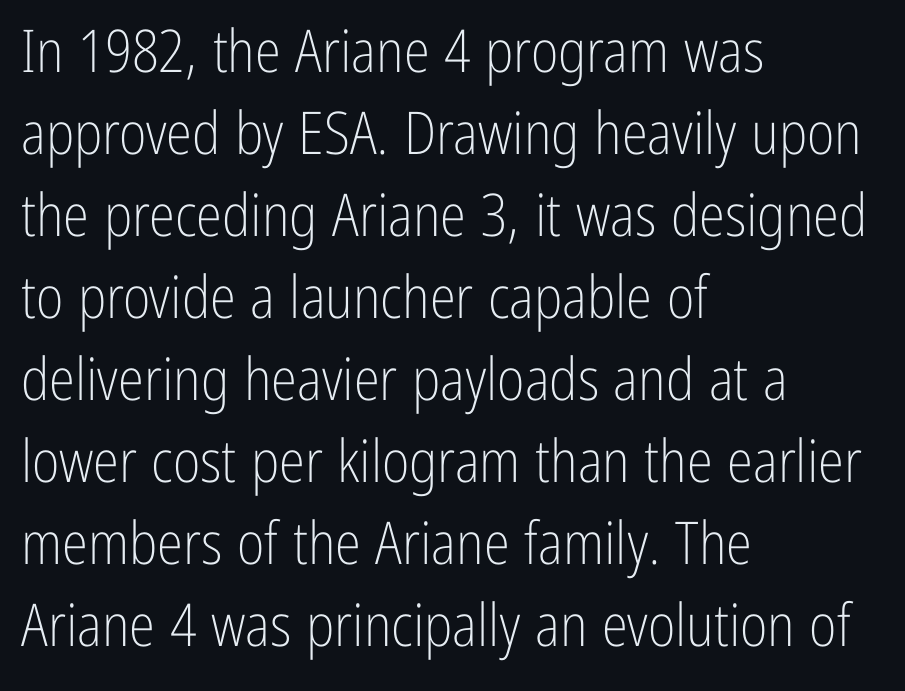
Think standard paragraph weight, or any step lighter than that. The passage shown is not underscored anywhere. The tracking reads as untouched default to a designer's eye. In terms of letterform style, serifs are entirely absent.
